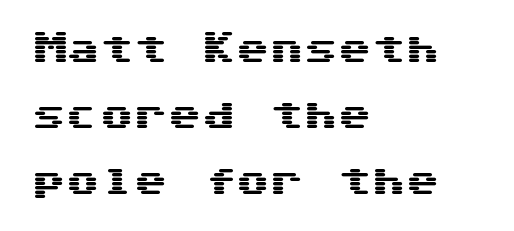
The image shows 34 px wide sans-serif type, upright; set left-aligned, loose line spacing (1.94x), normal letter spacing, not underlined; medium stroke contrast and a medium x-height.
